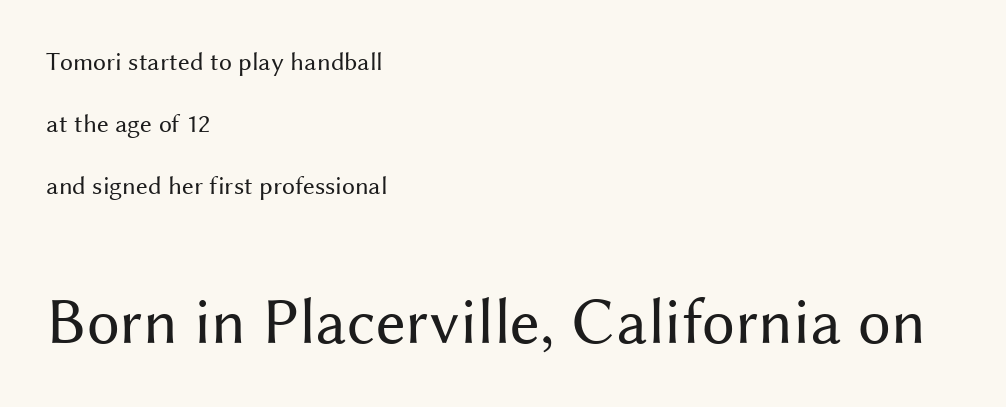
Q: Is the text bold? A: No.
Q: Is the text italic (slanted)? A: No, it is upright.
Q: Is the typeface a serif or a sans-serif typeface? A: Sans-serif.
Q: Is the text underlined? A: No.
Q: How is the paragraph aligned? A: Left-aligned.
Q: Is the spacing between letters normal or unusually wide? A: Normal.
Q: Is the spacing between lines tight, normal or loose? A: Loose.
Q: Which block of text is set in a larger size, the first (top) or the second (bottom)? A: The second (bottom) one.
Q: Width (condensed, normal, or wide)? A: Normal.
Q: Stroke contrast? A: Medium.
Q: x-height? A: Medium.
Q: Monospaced? A: No.
